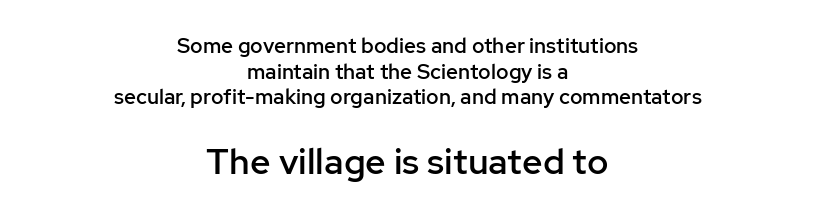
The face used here is proportionally spaced, like ordinary book or web type. The passage shown begins with its smaller block and ends with its larger one. The passage is arranged like a title page — every line centered. The gap between lines stays unmarked.
